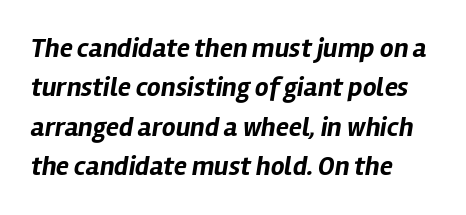
Q: Is the text bold? A: Yes.
Q: Is the text italic (slanted)? A: Yes, it leans right by about 12 degrees.
Q: Is the text underlined? A: No.
Q: How is the paragraph aligned? A: Left-aligned.
Q: Is the spacing between letters normal or unusually wide? A: Normal.
Q: Is the spacing between lines tight, normal or loose? A: Normal.
